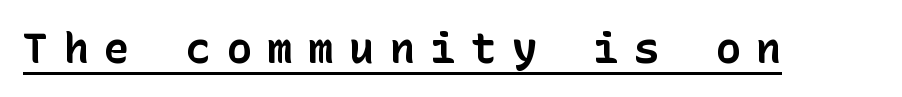
{"serif": "no", "italic": "no", "bold": "yes", "weight": "bold", "width": "normal", "stroke_contrast": "low", "x_height": "medium", "underline": "yes", "letter_spacing": "wide", "letter_spacing_em": 0.37, "glyph_px": 42}
